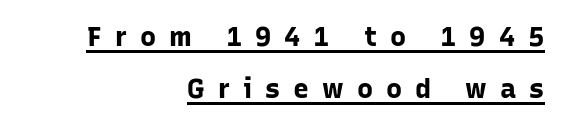
The rendering uses a bold face; every stroke is thick and dark. Characters remain perfectly vertical along every line. The face used here appears with an underline applied. Quick note: interline space is abundant.
